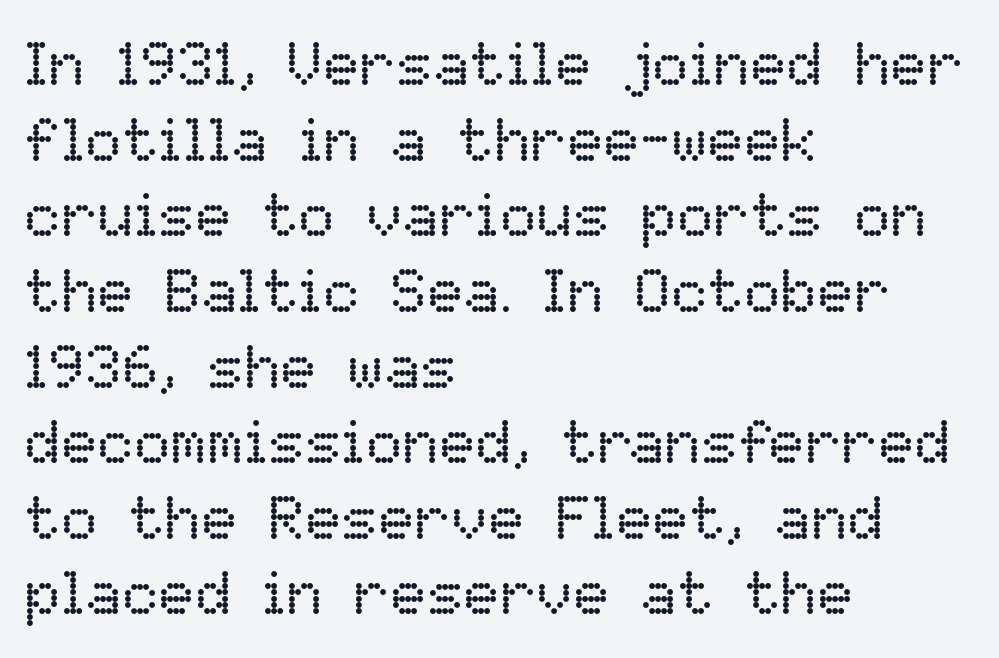
{"italic": "no", "bold": "no", "weight": "regular", "width": "normal", "stroke_contrast": "low", "x_height": "medium", "monospaced": "no", "underline": "no", "align": "left", "line_spacing_ratio": 1.24, "letter_spacing": "normal", "letter_spacing_em": 0.0, "glyph_px": 61}
